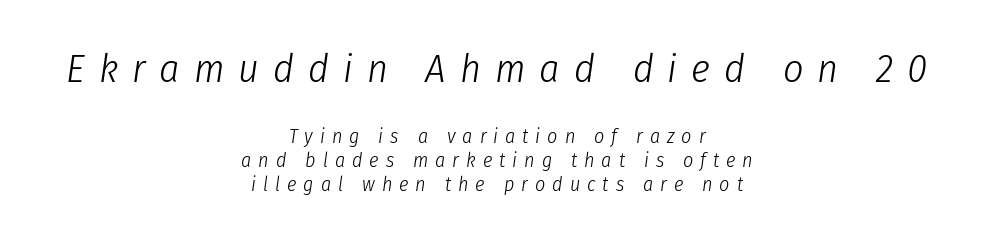
The image shows 40 px light, condensed type, italic (leaning right); set centered, line spacing 1.2x, unusually wide letter spacing (+0.35 em), not underlined; the first (top) block is 2.0x larger; low stroke contrast and a medium x-height.
